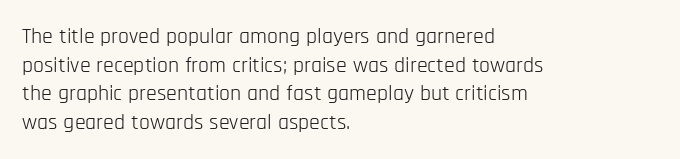
The image shows 22 px text type, upright; set left-aligned, normal line spacing (1.3x), normal letter spacing, not underlined.
